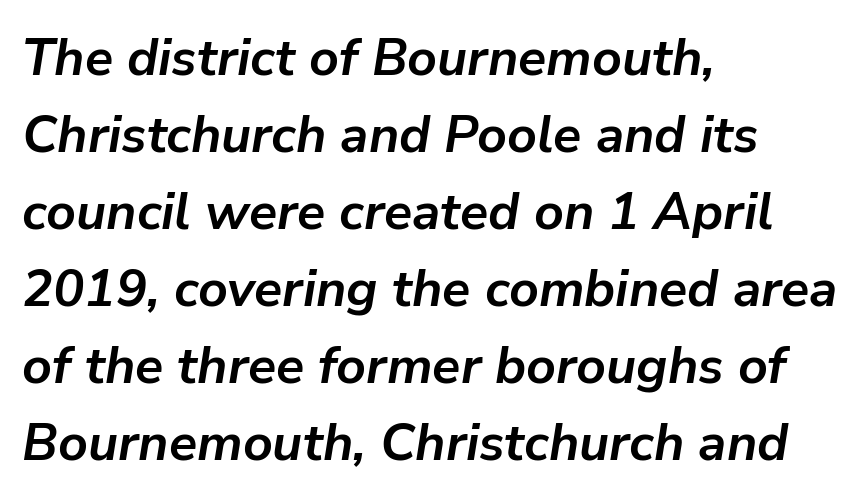
Is the block centered? No — it sits flush against the left margin. In terms of weight, the rendering is a true, heavy bold. Words float on clear page, feet unadorned. Observe the ordinary spacing: letters are neighbours, not strangers.
